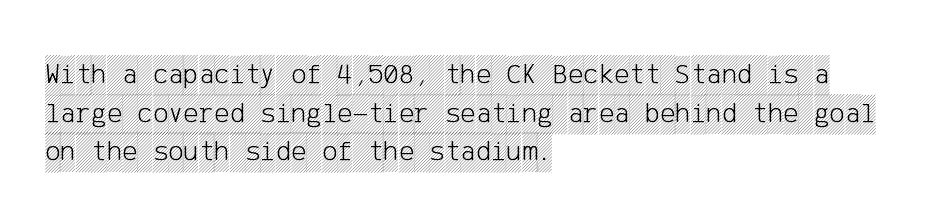
{"italic": "no", "width": "condensed", "x_height": "large", "underline": "no", "align": "left", "line_spacing": "normal", "line_spacing_ratio": 1.33, "letter_spacing": "normal", "letter_spacing_em": 0.0, "glyph_px": 29}
